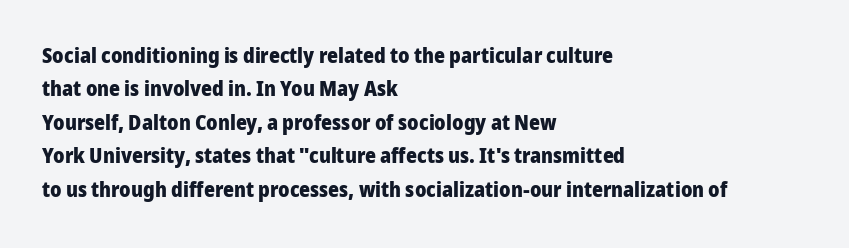
Q: Is the text bold? A: Yes.
Q: Is the text italic (slanted)? A: No, it is upright.
Q: Is the text underlined? A: No.
Q: How is the paragraph aligned? A: Left-aligned.
Q: Is the spacing between letters normal or unusually wide? A: Normal.
Q: Is the spacing between lines tight, normal or loose? A: Normal.
